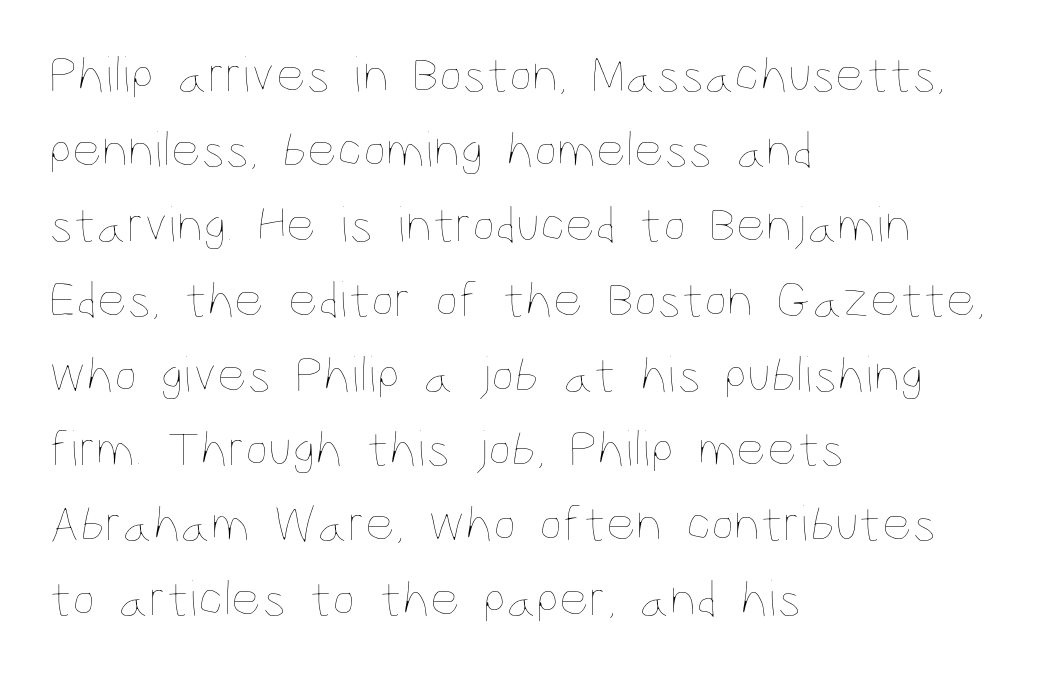
{"italic": "no", "bold": "no", "weight": "thin", "width": "condensed", "stroke_contrast": "low", "x_height": "large", "monospaced": "no", "underline": "no", "align": "left", "line_spacing": "normal", "line_spacing_ratio": 1.44, "letter_spacing": "normal", "letter_spacing_em": 0.0, "glyph_px": 52}
